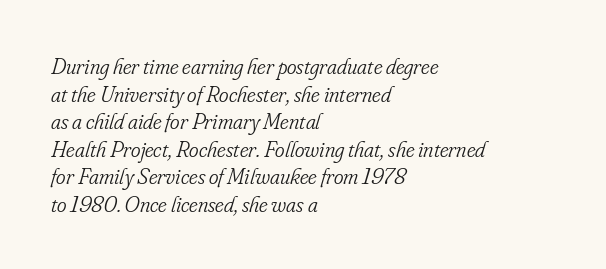
{"italic": "yes", "lean": "right", "slant_degrees": 16, "bold": "no", "underline": "no", "align": "left", "line_spacing_ratio": 1.2, "letter_spacing": "normal", "letter_spacing_em": 0.0, "glyph_px": 23}
